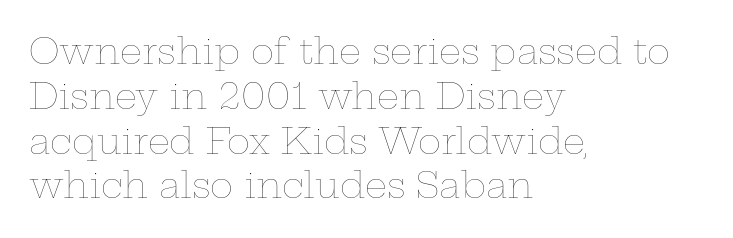
Look at the tracking — it's just the regular setting, nothing added. The typesetter chose a ragged-right arrangement here. The line-height multiplier appears to be the usual default. The axis of the letterforms is exactly vertical. Do the characters align in a grid? No, the font is proportional.
